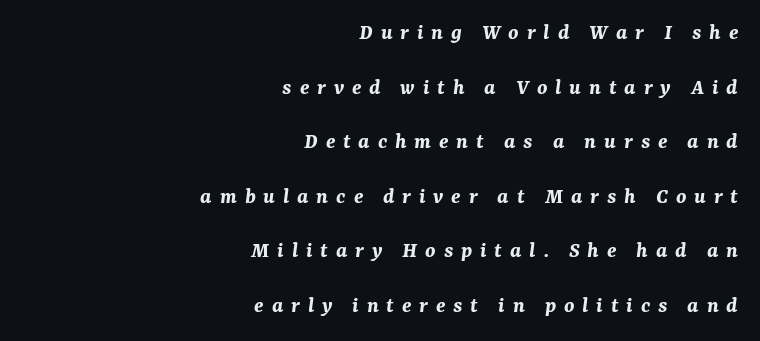
The image shows 23 px bold type, italic (leaning right); set right-aligned, loose line spacing (2.37x), unusually wide letter spacing (+0.34 em), not underlined.
